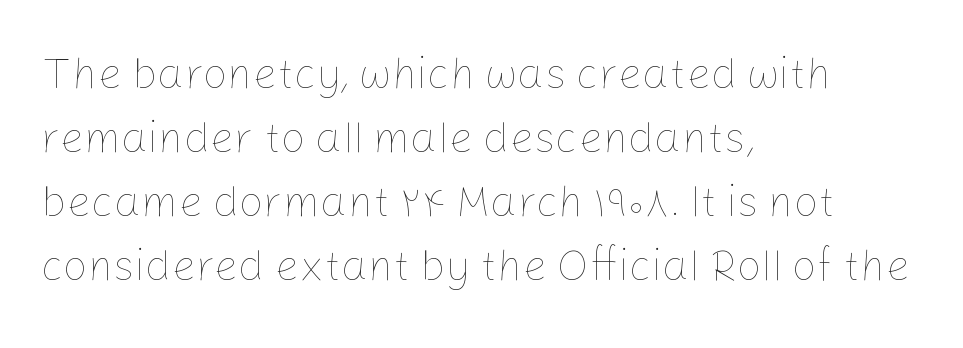
Anything drawn beneath the words? Only blank space. The paragraph has a hard left edge and a soft right edge. Here the designer chose a conventional face with non-uniform glyph widths. In terms of posture, this sample is upright.
